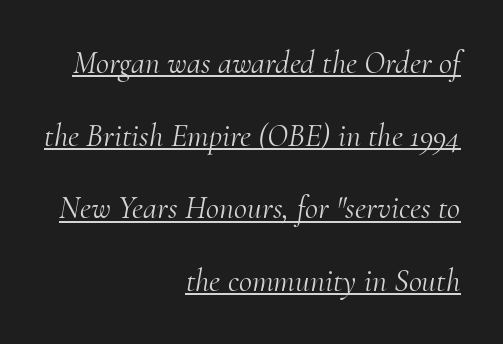
Q: Is the text bold? A: No.
Q: Is the text italic (slanted)? A: Yes, it leans right by about 10 degrees.
Q: Is the typeface a serif or a sans-serif typeface? A: Serif.
Q: Is the text underlined? A: Yes.
Q: How is the paragraph aligned? A: Right-aligned.
Q: Is the spacing between letters normal or unusually wide? A: Normal.
Q: Is the spacing between lines tight, normal or loose? A: Loose.
Q: Width (condensed, normal, or wide)? A: Normal.
Q: Stroke contrast? A: Medium.
Q: x-height? A: Small.
Q: Monospaced? A: No.
